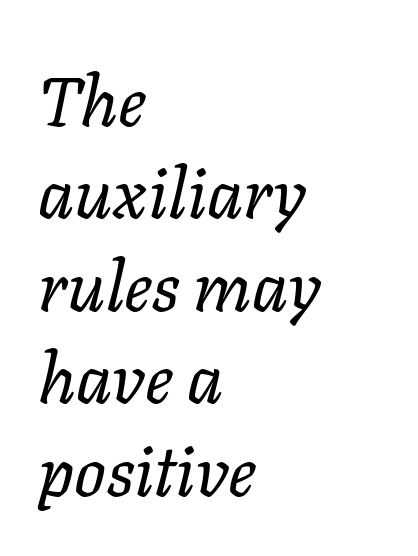
A typesetter would call this proportional, since set widths differ per character. Clear beneath every line of the passage. Every character sits at an angle, as italics do. Each new line begins a customary step beneath the previous one. Heft: none added — not bold. Line starts are locked; line ends wander.
